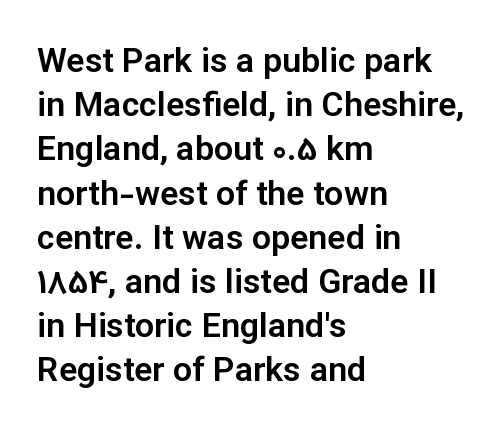
Q: Is the text italic (slanted)? A: No, it is upright.
Q: Is the typeface a serif or a sans-serif typeface? A: Sans-serif.
Q: Is the text underlined? A: No.
Q: How is the paragraph aligned? A: Left-aligned.
Q: Is the spacing between letters normal or unusually wide? A: Normal.
Q: Is the spacing between lines tight, normal or loose? A: Normal.
Q: Width (condensed, normal, or wide)? A: Normal.
Q: Stroke contrast? A: Low.
Q: x-height? A: Medium.
Q: Monospaced? A: No.
